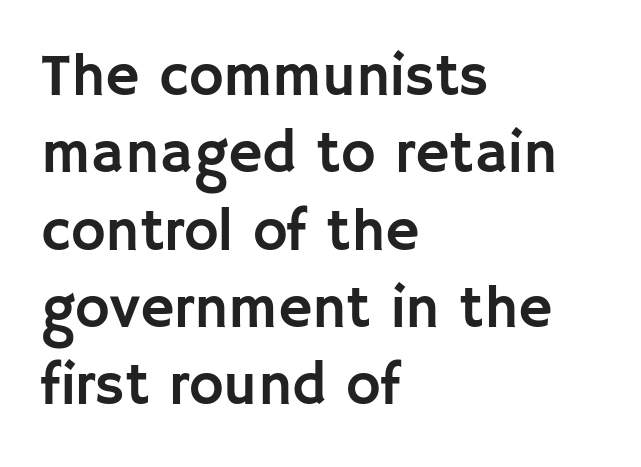
Q: Is the text italic (slanted)? A: No, it is upright.
Q: Is the typeface a serif or a sans-serif typeface? A: Sans-serif.
Q: Is the text underlined? A: No.
Q: How is the paragraph aligned? A: Left-aligned.
Q: Is the spacing between letters normal or unusually wide? A: Normal.
Q: Is the spacing between lines tight, normal or loose? A: Normal.
Q: Width (condensed, normal, or wide)? A: Normal.
Q: Stroke contrast? A: Low.
Q: x-height? A: Large.
Q: Monospaced? A: No.
